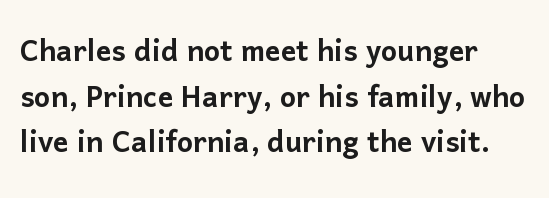
{"serif": "no", "italic": "no", "width": "normal", "stroke_contrast": "low", "x_height": "medium", "monospaced": "no", "underline": "no", "align": "left", "line_spacing_ratio": 1.2, "letter_spacing": "normal", "letter_spacing_em": 0.0, "glyph_px": 38}
